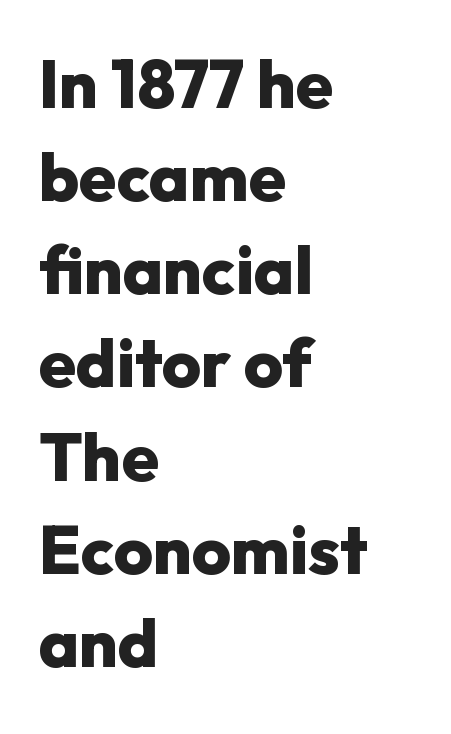
{"serif": "no", "italic": "no", "bold": "yes", "weight": "heavy", "width": "normal", "stroke_contrast": "low", "x_height": "medium", "monospaced": "no", "underline": "no", "align": "left", "line_spacing": "normal", "line_spacing_ratio": 1.39, "letter_spacing": "normal", "letter_spacing_em": 0.0, "glyph_px": 67}
